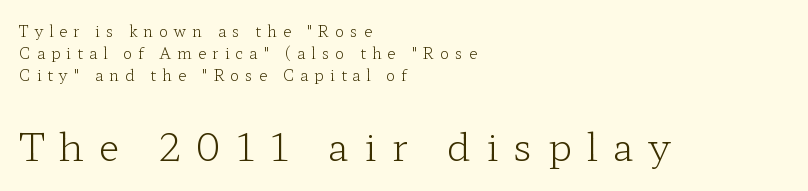
{"serif": "yes", "italic": "no", "bold": "no", "weight": "light", "width": "wide", "stroke_contrast": "low", "x_height": "medium", "monospaced": "no", "underline": "no", "align": "left", "line_spacing": "normal", "line_spacing_ratio": 1.48, "letter_spacing": "wide", "letter_spacing_em": 0.4, "larger_block": "second", "size_ratio": 2.53, "glyph_px": 38}
